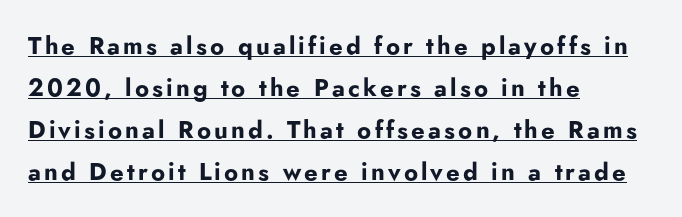
The image shows 24 px bold type, upright; set left-aligned, line spacing 1.75x, underlined.
